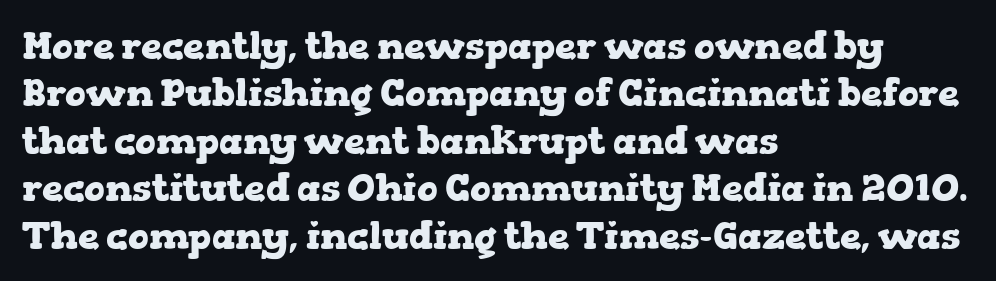
{"serif": "yes", "italic": "no", "bold": "yes", "weight": "heavy", "width": "wide", "stroke_contrast": "low", "x_height": "medium", "monospaced": "no", "underline": "no", "align": "left", "line_spacing": "normal", "line_spacing_ratio": 1.25, "letter_spacing": "normal", "letter_spacing_em": 0.0, "glyph_px": 38}
